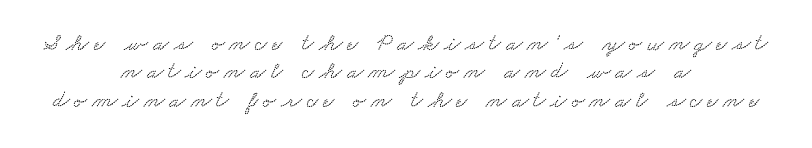
Q: Is the text underlined? A: No.
Q: How is the paragraph aligned? A: Centered.
Q: Is the spacing between letters normal or unusually wide? A: Unusually wide.
